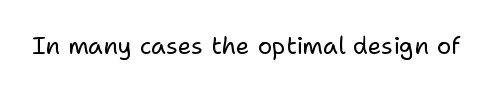
Q: Is the text bold? A: No.
Q: Is the text italic (slanted)? A: No, it is upright.
Q: Is the text underlined? A: No.
Q: Is the spacing between letters normal or unusually wide? A: Normal.
